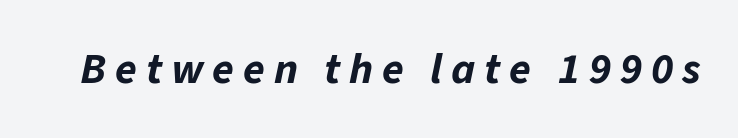
{"italic": "yes", "lean": "right", "slant_degrees": 11, "bold": "yes", "weight": "bold", "width": "normal", "stroke_contrast": "low", "x_height": "medium", "monospaced": "no", "underline": "no", "letter_spacing": "wide", "letter_spacing_em": 0.2, "glyph_px": 44}
